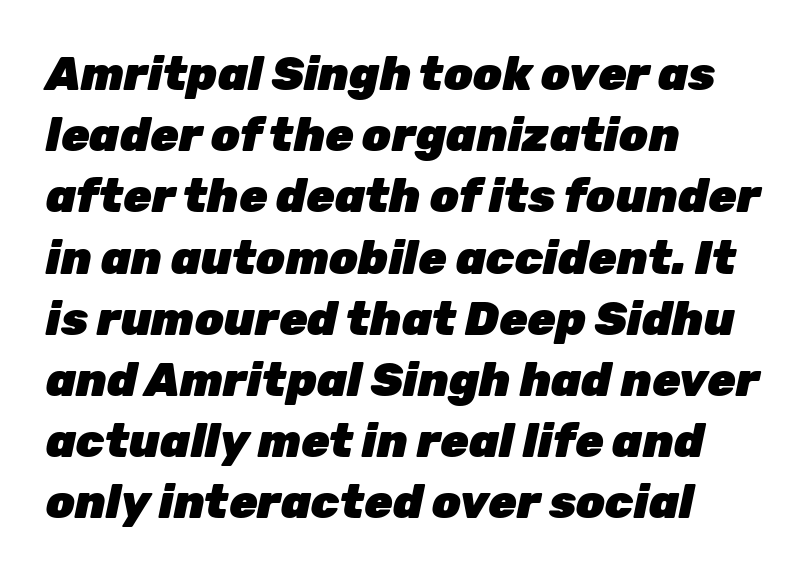
The image shows 46 px heavy type, italic (leaning right); set left-aligned, normal line spacing (1.33x), normal letter spacing, not underlined; low stroke contrast and a medium x-height.
